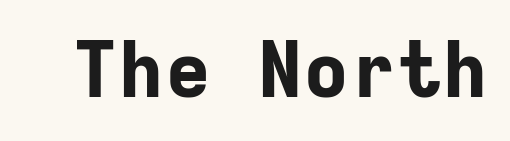
The image shows 77 px bold sans-serif type, upright, monospaced; set normal letter spacing, not underlined; low stroke contrast and a medium x-height.
